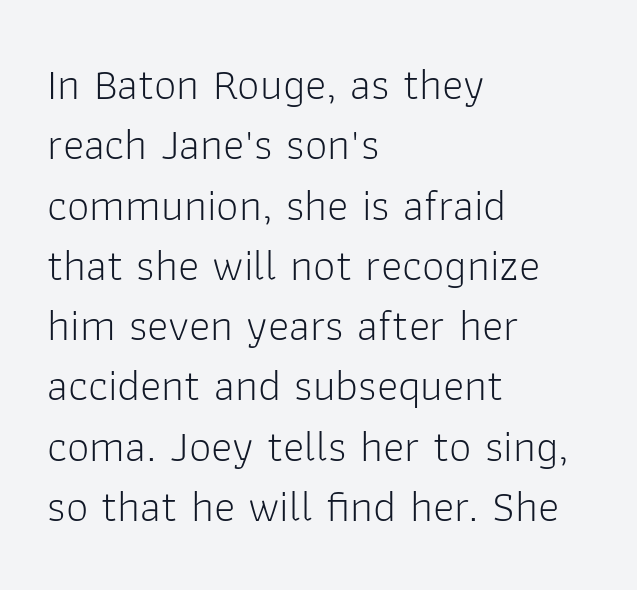
Q: Is the text bold? A: No.
Q: Is the text italic (slanted)? A: No, it is upright.
Q: Is the typeface a serif or a sans-serif typeface? A: Sans-serif.
Q: Is the text underlined? A: No.
Q: How is the paragraph aligned? A: Left-aligned.
Q: Is the spacing between letters normal or unusually wide? A: Normal.
Q: Is the spacing between lines tight, normal or loose? A: Normal.
Q: Width (condensed, normal, or wide)? A: Normal.
Q: Stroke contrast? A: Low.
Q: x-height? A: Medium.
Q: Monospaced? A: No.
